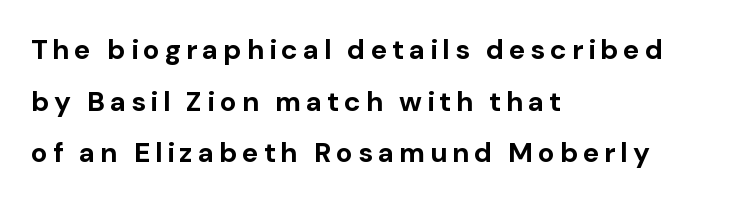
The image shows 28 px bold sans-serif type, upright; set left-aligned, line spacing 1.84x, not underlined; low stroke contrast and a medium x-height.
